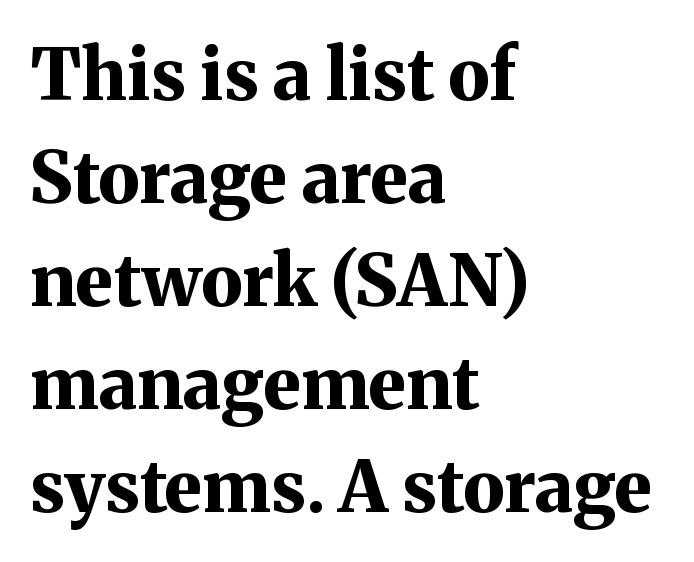
{"serif": "yes", "italic": "no", "bold": "yes", "weight": "bold", "width": "normal", "stroke_contrast": "medium", "x_height": "medium", "monospaced": "no", "underline": "no", "align": "left", "line_spacing": "normal", "line_spacing_ratio": 1.45, "letter_spacing": "normal", "letter_spacing_em": 0.0, "glyph_px": 71}
